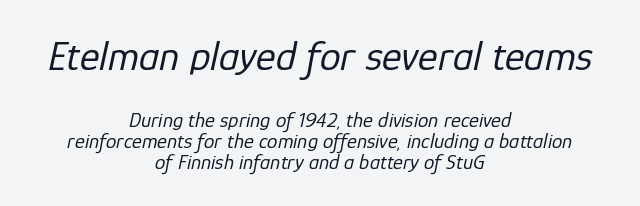
The image shows 42 px regular-weight type, italic (leaning right); set centered, tight line spacing (1.0x), normal letter spacing, not underlined; the first (top) block is 2.0x larger; low stroke contrast and a medium x-height.
